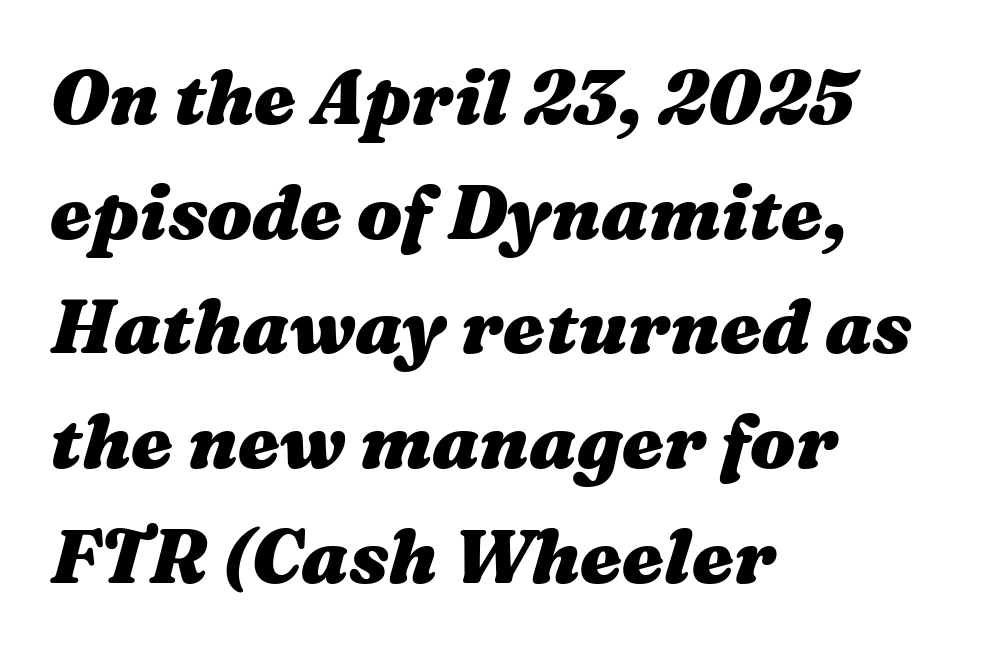
Q: Is the text bold? A: Yes.
Q: Is the text italic (slanted)? A: Yes, it leans right by about 16 degrees.
Q: Is the text underlined? A: No.
Q: How is the paragraph aligned? A: Left-aligned.
Q: Is the spacing between letters normal or unusually wide? A: Normal.
Q: Is the spacing between lines tight, normal or loose? A: Normal.
Q: Width (condensed, normal, or wide)? A: Wide.
Q: Stroke contrast? A: Medium.
Q: x-height? A: Medium.
Q: Monospaced? A: No.
